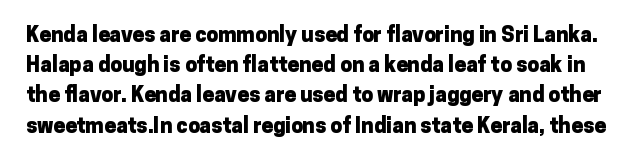
Glyph-to-glyph distance matches everyday printed text. Clear beneath every line of the passage. Compared with typical paragraphs, the rows here are spaced about the same. Is the type bold? Yes — the strokes are clearly thick and heavy. Posture: vertical.
